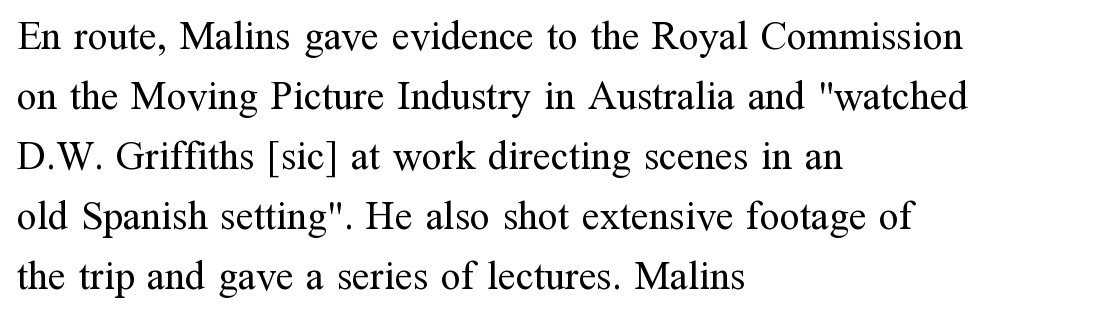
{"serif": "yes", "italic": "no", "bold": "no", "weight": "regular", "width": "normal", "stroke_contrast": "medium", "x_height": "medium", "monospaced": "no", "underline": "no", "align": "left", "line_spacing": "normal", "line_spacing_ratio": 1.5, "letter_spacing": "normal", "letter_spacing_em": 0.0, "glyph_px": 40}
